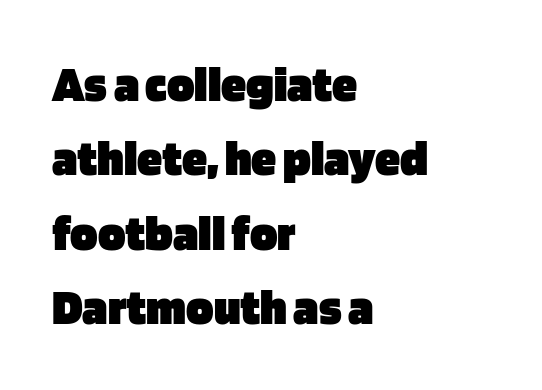
Q: Is the text bold? A: Yes.
Q: Is the text italic (slanted)? A: No, it is upright.
Q: Is the typeface a serif or a sans-serif typeface? A: Sans-serif.
Q: Is the text underlined? A: No.
Q: How is the paragraph aligned? A: Left-aligned.
Q: Is the spacing between letters normal or unusually wide? A: Normal.
Q: Is the spacing between lines tight, normal or loose? A: Normal.
Q: Width (condensed, normal, or wide)? A: Normal.
Q: Stroke contrast? A: Low.
Q: x-height? A: Large.
Q: Monospaced? A: No.
